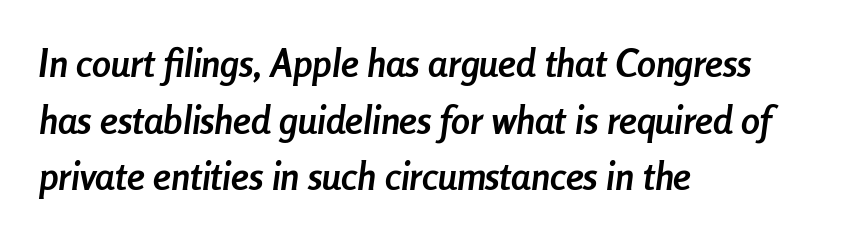
The line texture is even and compact thanks to regular tracking. Is this a fixed-width face? No — the glyphs have proportional, varying widths. Underlining? Definitely not there. Does the weight exceed regular? Yes, all the way to bold.
